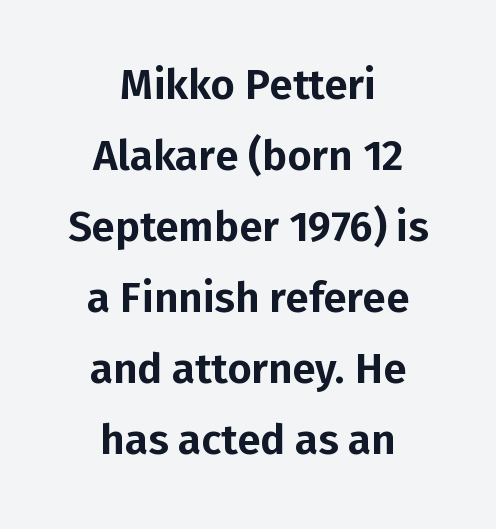
What stands out about the letter spacing? Nothing — it is the standard amount. The baseline area is clear. Quick note: interline space is typical. The lines are quadded center. The specimen reads as upright at a glance. This sample uses a sans-serif face.
